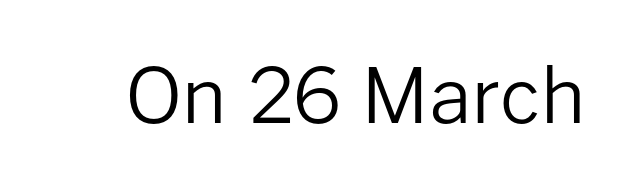
Q: Is the text bold? A: No.
Q: Is the text italic (slanted)? A: No, it is upright.
Q: Is the typeface a serif or a sans-serif typeface? A: Sans-serif.
Q: Is the text underlined? A: No.
Q: Is the spacing between letters normal or unusually wide? A: Normal.
Q: Width (condensed, normal, or wide)? A: Normal.
Q: Stroke contrast? A: Low.
Q: x-height? A: Medium.
Q: Monospaced? A: No.
